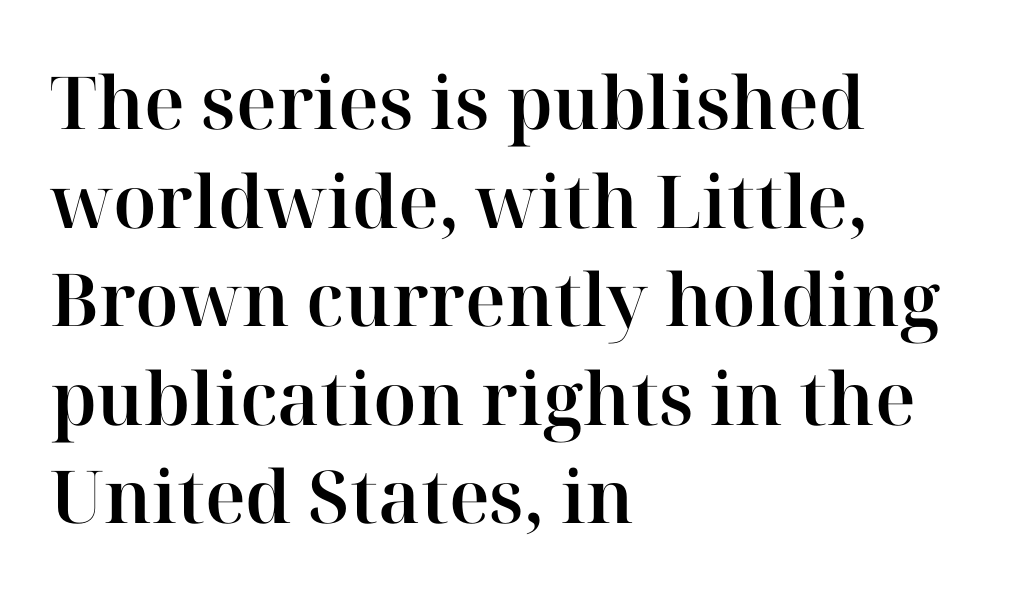
Q: Is the text italic (slanted)? A: No, it is upright.
Q: Is the typeface a serif or a sans-serif typeface? A: Serif.
Q: Is the text underlined? A: No.
Q: How is the paragraph aligned? A: Left-aligned.
Q: Is the spacing between letters normal or unusually wide? A: Normal.
Q: Is the spacing between lines tight, normal or loose? A: Normal.
Q: Width (condensed, normal, or wide)? A: Normal.
Q: Stroke contrast? A: High.
Q: x-height? A: Medium.
Q: Monospaced? A: No.
